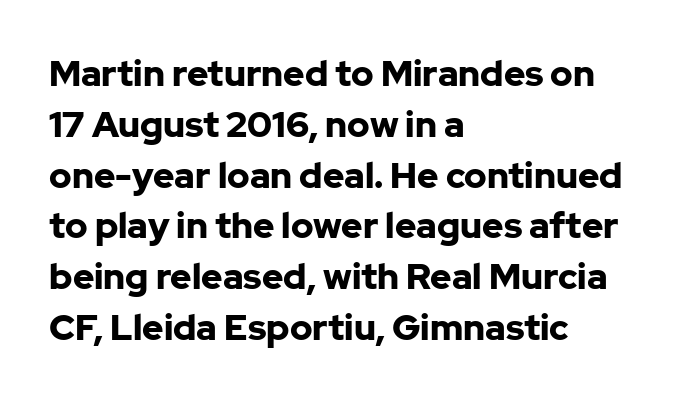
Look at the bottom of the vertical strokes: they stop flat, with no serifs. Rendered with straight, roman letterforms. The gap between lines stays unmarked. What weight is shown? A full bold with thick strokes. Summary of vertical rhythm: regular, with standard interline spacing. Spacing verdict: proportional, widths tailored to each character.
